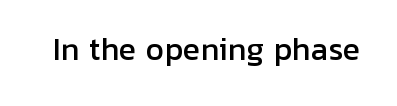
Q: Is the text italic (slanted)? A: No, it is upright.
Q: Is the typeface a serif or a sans-serif typeface? A: Sans-serif.
Q: Is the text underlined? A: No.
Q: Is the spacing between letters normal or unusually wide? A: Normal.
Q: Width (condensed, normal, or wide)? A: Normal.
Q: Stroke contrast? A: Low.
Q: x-height? A: Medium.
Q: Monospaced? A: No.
